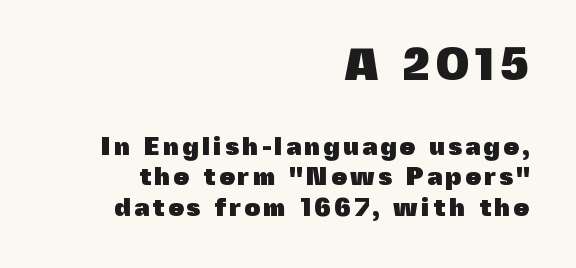
{"serif": "no", "italic": "no", "bold": "yes", "weight": "heavy", "width": "normal", "x_height": "medium", "monospaced": "no", "underline": "no", "align": "right", "line_spacing_ratio": 1.22, "larger_block": "first", "size_ratio": 1.76, "glyph_px": 44}
